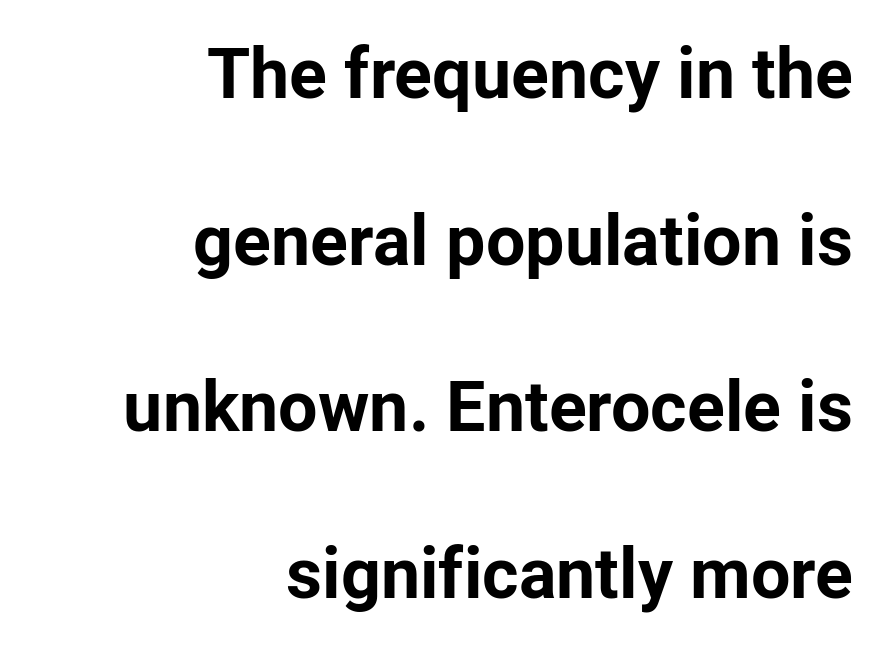
Q: Is the text bold? A: Yes.
Q: Is the text italic (slanted)? A: No, it is upright.
Q: Is the typeface a serif or a sans-serif typeface? A: Sans-serif.
Q: Is the text underlined? A: No.
Q: How is the paragraph aligned? A: Right-aligned.
Q: Is the spacing between letters normal or unusually wide? A: Normal.
Q: Is the spacing between lines tight, normal or loose? A: Loose.
Q: Width (condensed, normal, or wide)? A: Normal.
Q: Stroke contrast? A: Low.
Q: x-height? A: Medium.
Q: Monospaced? A: No.
